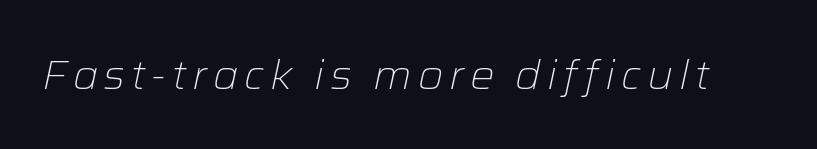
The image shows 41 px light type, italic (leaning right); set not underlined; low stroke contrast and a medium x-height.
